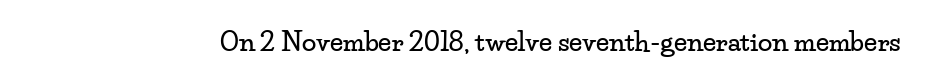
Q: Is the text italic (slanted)? A: No, it is upright.
Q: Is the text underlined? A: No.
Q: Is the spacing between letters normal or unusually wide? A: Normal.
